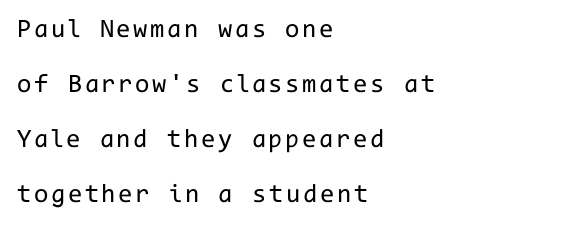
Q: Is the text bold? A: No.
Q: Is the text italic (slanted)? A: No, it is upright.
Q: Is the text underlined? A: No.
Q: How is the paragraph aligned? A: Left-aligned.
Q: Is the spacing between lines tight, normal or loose? A: Loose.
